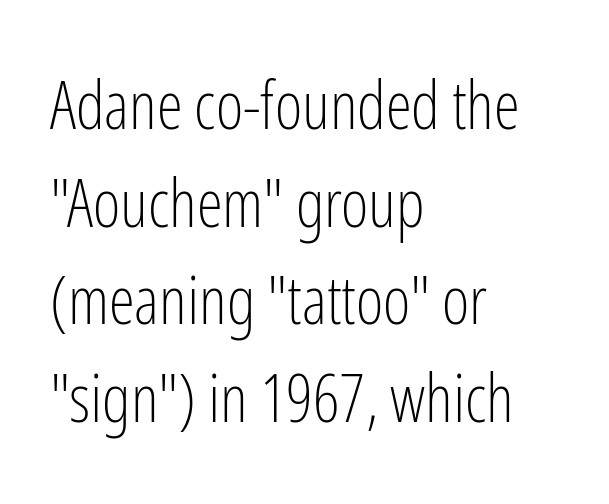
Q: Is the text bold? A: No.
Q: Is the text italic (slanted)? A: No, it is upright.
Q: Is the typeface a serif or a sans-serif typeface? A: Sans-serif.
Q: Is the text underlined? A: No.
Q: How is the paragraph aligned? A: Left-aligned.
Q: Is the spacing between letters normal or unusually wide? A: Normal.
Q: Is the spacing between lines tight, normal or loose? A: Normal.
Q: Width (condensed, normal, or wide)? A: Condensed.
Q: Stroke contrast? A: Low.
Q: x-height? A: Medium.
Q: Monospaced? A: No.
